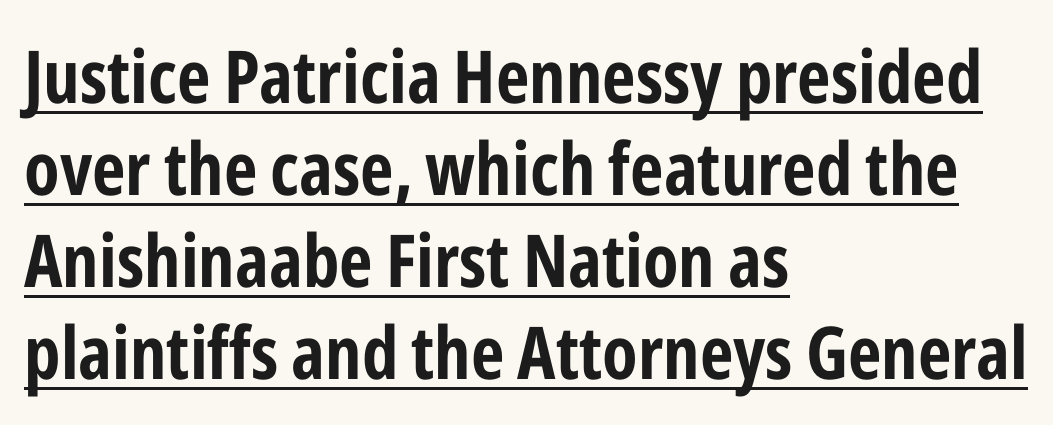
Q: Is the text bold? A: Yes.
Q: Is the text italic (slanted)? A: No, it is upright.
Q: Is the typeface a serif or a sans-serif typeface? A: Sans-serif.
Q: Is the text underlined? A: Yes.
Q: How is the paragraph aligned? A: Left-aligned.
Q: Is the spacing between letters normal or unusually wide? A: Normal.
Q: Is the spacing between lines tight, normal or loose? A: Normal.
Q: Width (condensed, normal, or wide)? A: Condensed.
Q: Stroke contrast? A: Low.
Q: x-height? A: Medium.
Q: Monospaced? A: No.
